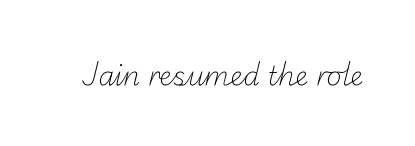
Vertical stems look standard width or narrower in stroke. Unmarked baselines from the first word to the last. There is no visible air inserted between adjacent glyphs.
